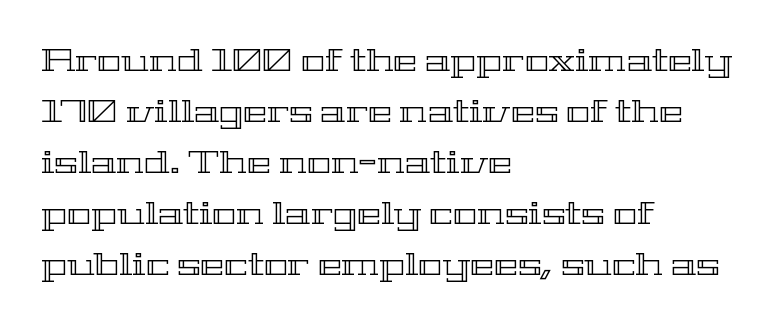
Words float on clear page, feet unadorned. Each letter keeps its own natural width here, so spacing adapts to shape. How would I describe the line gaps? Plain and ordinary. This sample uses an upright cut, with every glyph sitting square on the baseline.
